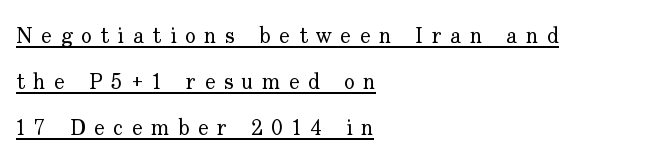
Q: Is the text bold? A: No.
Q: Is the text italic (slanted)? A: No, it is upright.
Q: Is the text underlined? A: Yes.
Q: How is the paragraph aligned? A: Left-aligned.
Q: Is the spacing between letters normal or unusually wide? A: Unusually wide.
Q: Is the spacing between lines tight, normal or loose? A: Loose.
